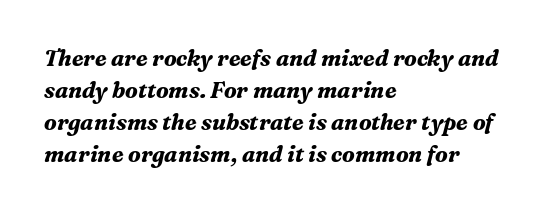
The image shows 22 px bold type, italic (leaning right); set left-aligned, normal line spacing (1.46x), normal letter spacing, not underlined.
